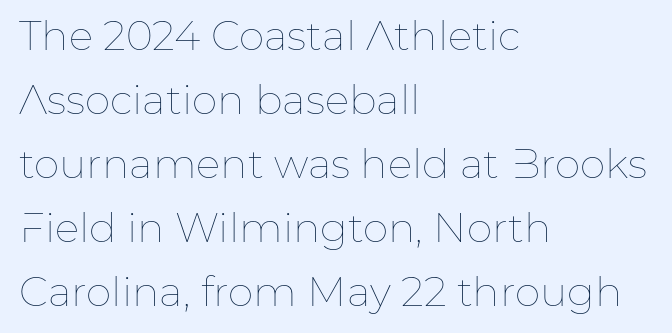
{"italic": "no", "bold": "no", "weight": "thin", "width": "normal", "stroke_contrast": "low", "x_height": "medium", "monospaced": "no", "underline": "no", "align": "left", "line_spacing": "normal", "line_spacing_ratio": 1.56, "letter_spacing": "normal", "letter_spacing_em": 0.0, "glyph_px": 41}
